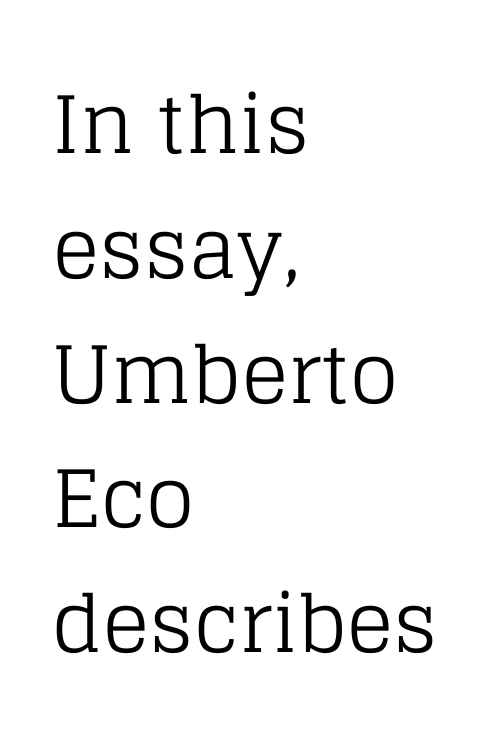
The image shows 79 px regular-weight serif type, upright; set left-aligned, normal line spacing (1.58x), normal letter spacing, not underlined; low stroke contrast and a large x-height.
